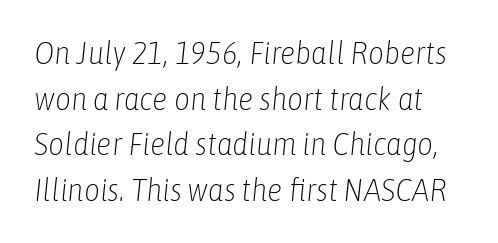
Q: Is the text bold? A: No.
Q: Is the text italic (slanted)? A: Yes, it leans right by about 6 degrees.
Q: Is the text underlined? A: No.
Q: Is the spacing between letters normal or unusually wide? A: Normal.
Q: Is the spacing between lines tight, normal or loose? A: Normal.
Q: Width (condensed, normal, or wide)? A: Condensed.
Q: Stroke contrast? A: Low.
Q: x-height? A: Medium.
Q: Monospaced? A: No.
